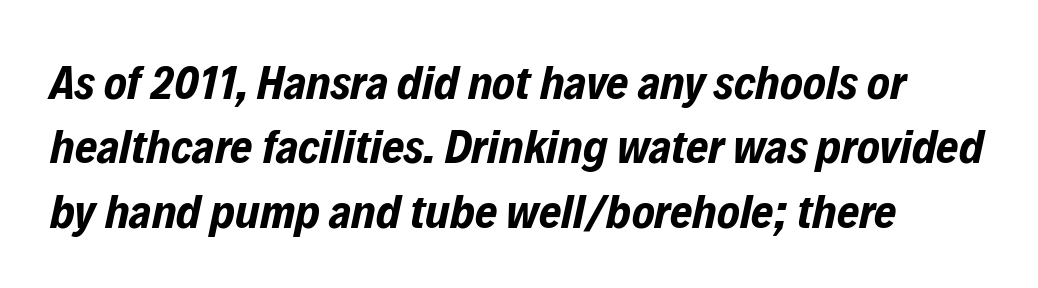
The image shows 48 px bold, condensed type, italic (leaning right); set normal line spacing (1.34x), normal letter spacing, not underlined; low stroke contrast and a medium x-height.
